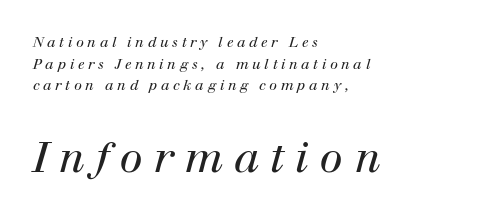
{"serif": "yes", "italic": "yes", "lean": "right", "slant_degrees": 12, "bold": "no", "weight": "regular", "width": "normal", "stroke_contrast": "high", "x_height": "medium", "monospaced": "no", "underline": "no", "align": "left", "line_spacing": "normal", "line_spacing_ratio": 1.55, "letter_spacing": "wide", "letter_spacing_em": 0.26, "larger_block": "second", "size_ratio": 3.0, "glyph_px": 42}
